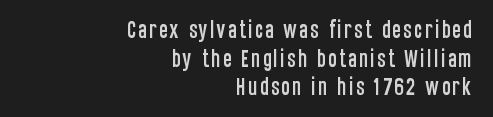
{"italic": "no", "underline": "no", "align": "right", "line_spacing": "normal", "line_spacing_ratio": 1.43, "glyph_px": 20}
